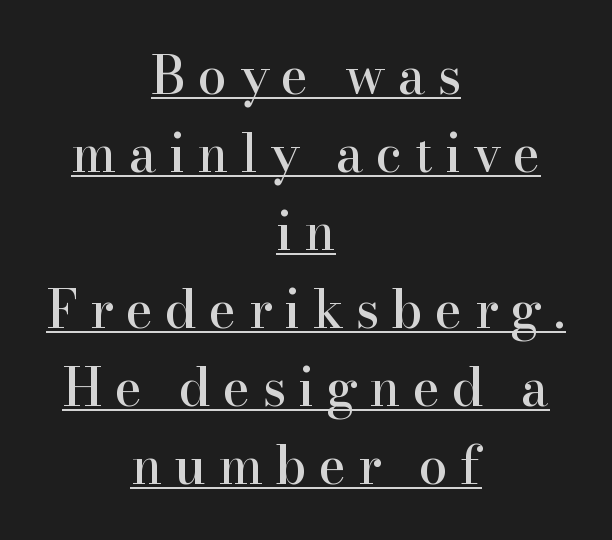
Quick note: interline space is typical. Think of a printed novel: that variable character pitch is what you see here. The font's upright variant was chosen for this text. These lines are centered, leaving both edges ragged. Here the glyphs are tracked loosely, breaking word shapes into spaced letters.
